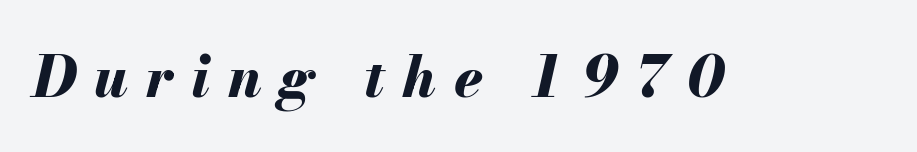
The type is letterspaced generously, with wide tracking. Designer's note — italics engaged. Words float on clear page, feet unadorned. Proportional: the letters do not fall into vertical columns. The strokes are fattened all the way to bold.
